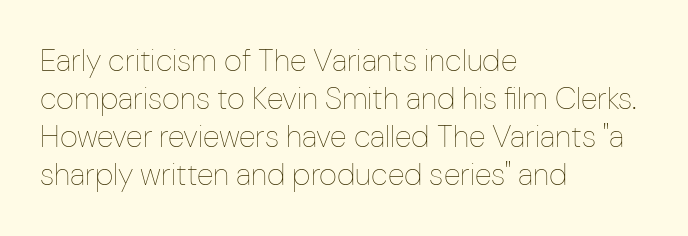
Q: Is the text bold? A: No.
Q: Is the text italic (slanted)? A: No, it is upright.
Q: Is the text underlined? A: No.
Q: How is the paragraph aligned? A: Left-aligned.
Q: Is the spacing between letters normal or unusually wide? A: Normal.
Q: Width (condensed, normal, or wide)? A: Condensed.
Q: Stroke contrast? A: Low.
Q: x-height? A: Medium.
Q: Monospaced? A: No.
